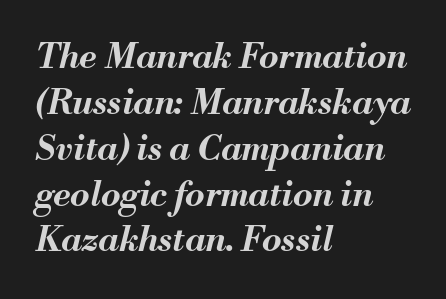
The image shows 35 px bold type, italic (leaning right); set left-aligned, normal line spacing (1.31x), normal letter spacing, not underlined; medium stroke contrast and a small x-height.
